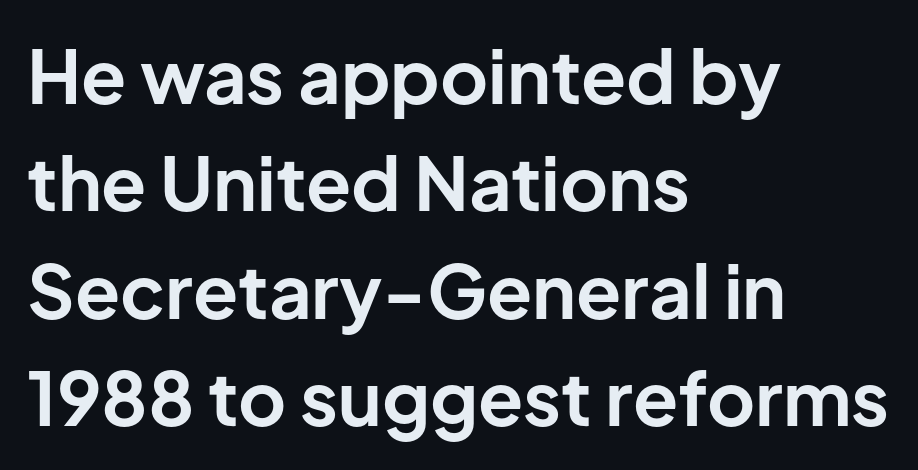
{"serif": "no", "italic": "no", "bold": "yes", "weight": "bold", "width": "normal", "stroke_contrast": "low", "x_height": "medium", "monospaced": "no", "underline": "no", "align": "left", "line_spacing": "normal", "line_spacing_ratio": 1.45, "letter_spacing": "normal", "letter_spacing_em": 0.0, "glyph_px": 74}
